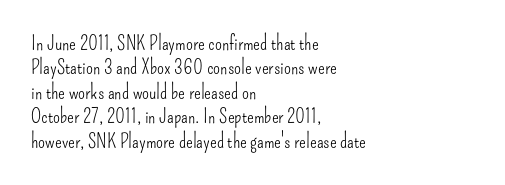
These lines keep a tight, regular rhythm from letter to letter. In CSS terms this would be text-align: left. Weight: in the light-to-regular range. This is roman type, the default non-slanted kind. Decoration check: the copy has no underline.
